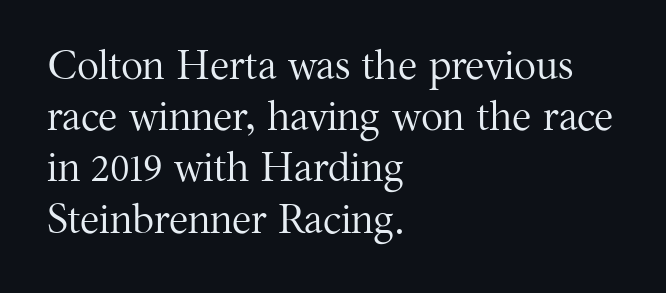
Underlining? Definitely not there. Heaviness? Minimal to ordinary, like unemphasized prose. These lines keep a tight, regular rhythm from letter to letter. The passage shown is typeset with a serif family.
